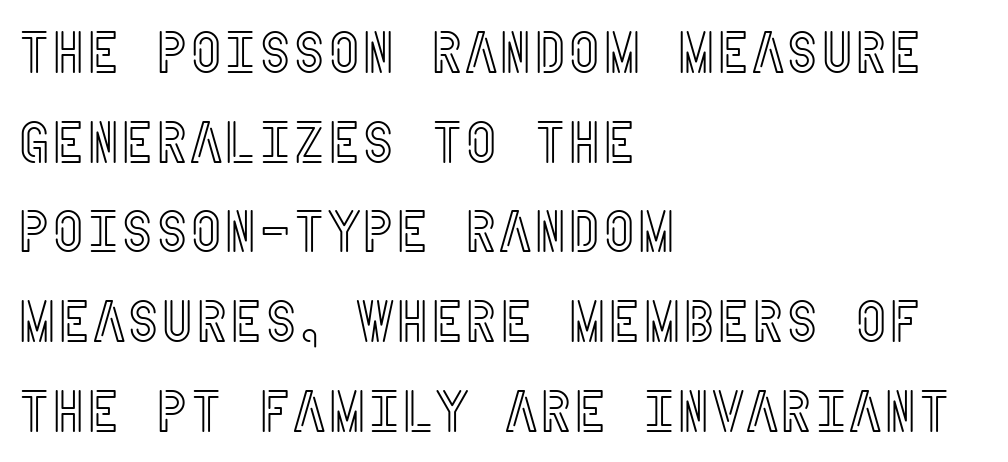
Q: Is the text italic (slanted)? A: No, it is upright.
Q: Is the text underlined? A: No.
Q: How is the paragraph aligned? A: Left-aligned.
Q: Is the spacing between letters normal or unusually wide? A: Normal.
Q: Is the spacing between lines tight, normal or loose? A: Normal.
Q: Width (condensed, normal, or wide)? A: Condensed.
Q: x-height? A: Large.
